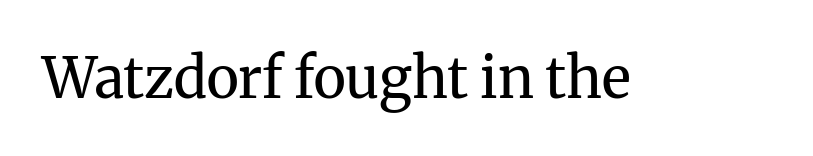
The image shows 56 px regular-weight serif type, upright; set normal letter spacing, not underlined; medium stroke contrast and a medium x-height.
